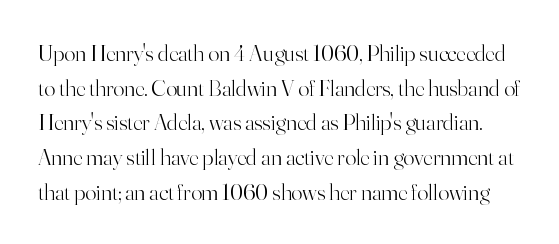
The image shows 23 px text type, upright; set normal line spacing (1.51x), normal letter spacing, not underlined.
